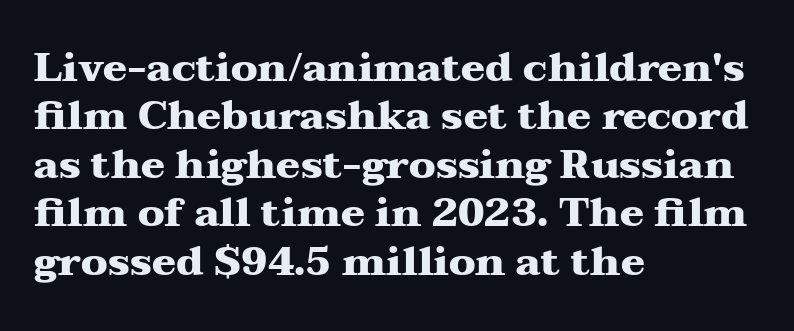
The image shows 40 px heavy, wide serif type, upright; set left-aligned, line spacing 1.21x, normal letter spacing, not underlined; medium stroke contrast and a medium x-height.
